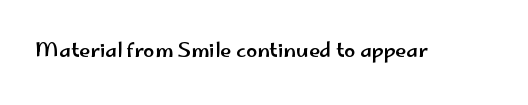
The image shows 20 px text type, upright; set normal letter spacing, not underlined.
